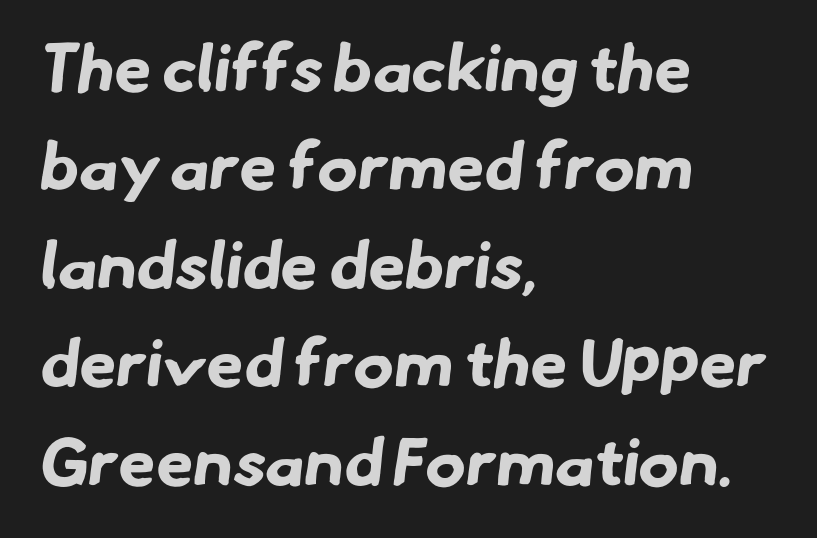
The image shows 67 px bold sans-serif type; set left-aligned, normal line spacing (1.47x), normal letter spacing, not underlined; low stroke contrast and a small x-height.
